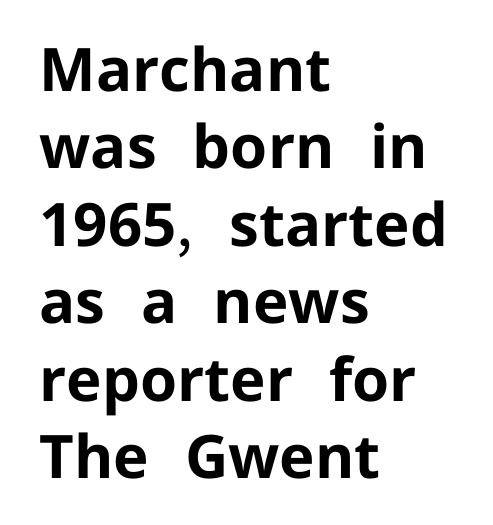
Just letters on the line, the space beneath them empty. There is no visible air inserted between adjacent glyphs. Casual observation: everything's shoved over to the left. Successive baselines arrive at the customary interval. The typography opts for an upright posture over an oblique one. The rendering uses natural spacing where letterforms have individual widths.
